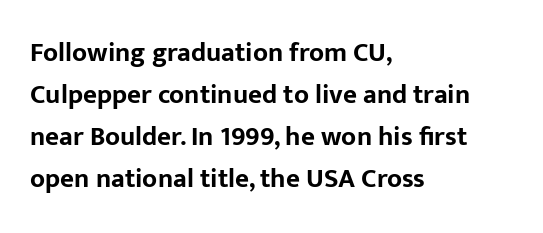
Q: Is the text bold? A: Yes.
Q: Is the text italic (slanted)? A: No, it is upright.
Q: Is the text underlined? A: No.
Q: How is the paragraph aligned? A: Left-aligned.
Q: Is the spacing between letters normal or unusually wide? A: Normal.
Q: Is the spacing between lines tight, normal or loose? A: Normal.
